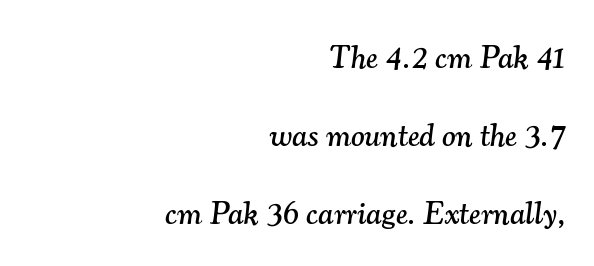
Q: Is the text italic (slanted)? A: Yes, it leans right by about 7 degrees.
Q: Is the typeface a serif or a sans-serif typeface? A: Serif.
Q: Is the text underlined? A: No.
Q: How is the paragraph aligned? A: Right-aligned.
Q: Is the spacing between letters normal or unusually wide? A: Normal.
Q: Is the spacing between lines tight, normal or loose? A: Loose.
Q: Width (condensed, normal, or wide)? A: Normal.
Q: Stroke contrast? A: Medium.
Q: x-height? A: Small.
Q: Monospaced? A: No.
